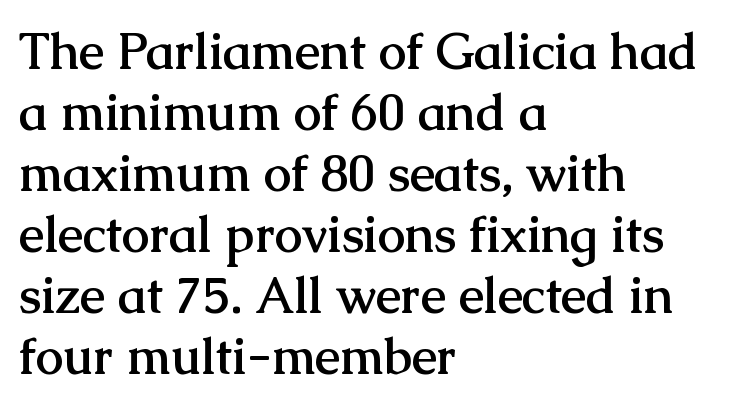
The image shows 50 px semibold serif type, upright; set left-aligned, line spacing 1.22x, normal letter spacing, not underlined; medium stroke contrast and a medium x-height.
